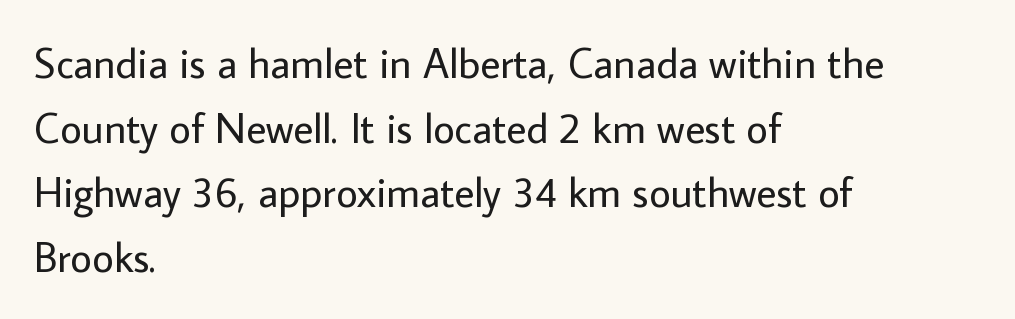
{"serif": "no", "italic": "no", "bold": "no", "weight": "regular", "width": "normal", "stroke_contrast": "low", "x_height": "medium", "monospaced": "no", "underline": "no", "align": "left", "line_spacing": "normal", "line_spacing_ratio": 1.54, "letter_spacing": "normal", "letter_spacing_em": 0.0, "glyph_px": 42}
